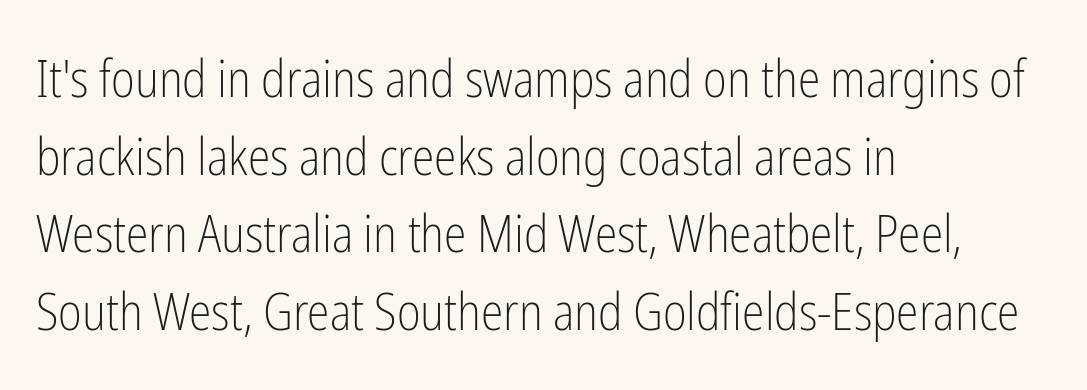
{"serif": "no", "italic": "no", "bold": "no", "weight": "light", "width": "condensed", "stroke_contrast": "low", "x_height": "medium", "monospaced": "no", "underline": "no", "align": "left", "line_spacing": "normal", "line_spacing_ratio": 1.52, "letter_spacing": "normal", "letter_spacing_em": 0.0, "glyph_px": 51}
